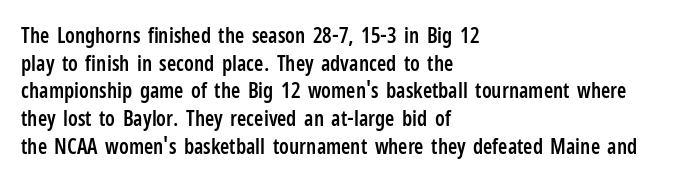
Q: Is the text bold? A: Semi-bold.
Q: Is the text italic (slanted)? A: No, it is upright.
Q: Is the text underlined? A: No.
Q: How is the paragraph aligned? A: Left-aligned.
Q: Is the spacing between letters normal or unusually wide? A: Normal.
Q: Is the spacing between lines tight, normal or loose? A: Normal.
